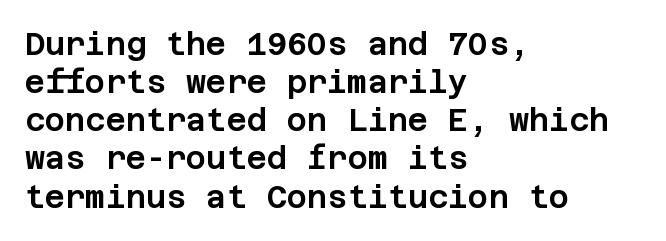
Horizontally, the lines are justified to the leading edge only. These lines are composed in type without serifs. Only glyphs here, with clear space below each row. Letter spacing: default.
